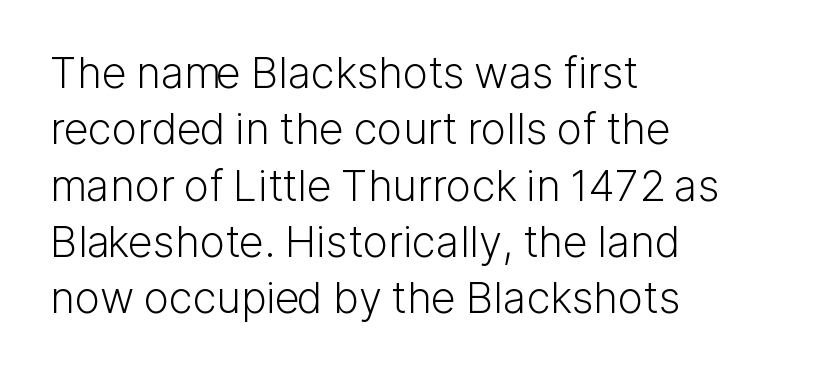
{"serif": "no", "italic": "no", "bold": "no", "weight": "light", "width": "normal", "stroke_contrast": "low", "x_height": "medium", "monospaced": "no", "underline": "no", "align": "left", "line_spacing": "normal", "line_spacing_ratio": 1.31, "letter_spacing": "normal", "letter_spacing_em": 0.0, "glyph_px": 43}
